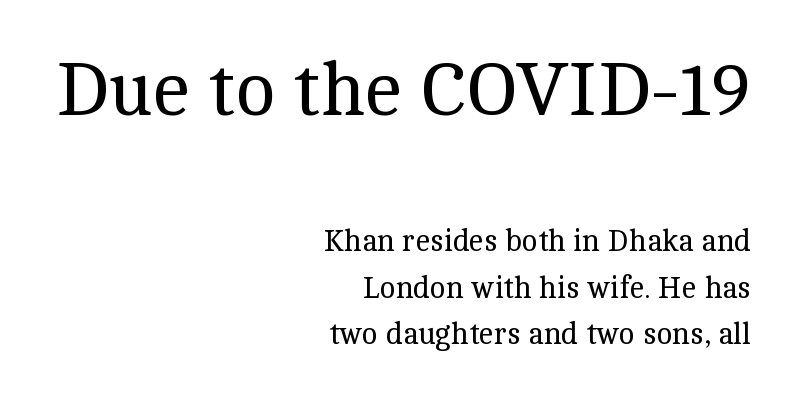
The image shows 75 px regular-weight serif type, upright; set right-aligned, normal line spacing (1.54x), normal letter spacing, not underlined; the first (top) block is 2.5x larger; a medium x-height.
